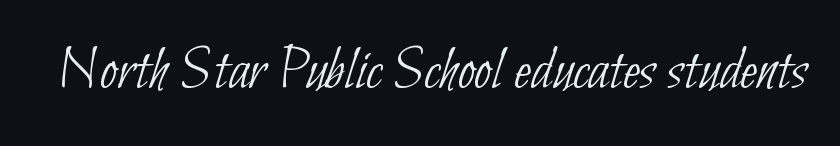
Type style note: lacks serifs. Weight class: somewhere from thin through regular. Caption: standard tracking, unaltered. Descender tails drop into unmarked territory. The face used here is proportionally spaced, like ordinary book or web type.
